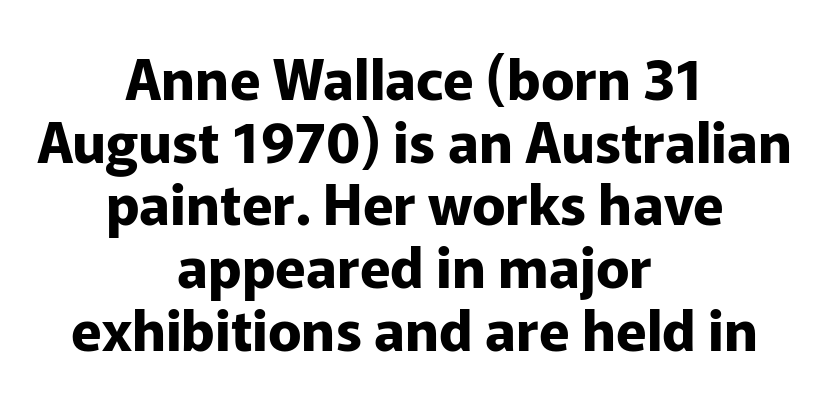
The leading is snug, giving the passage a crowded texture. The font's upright variant was chosen for this text. Emphasis by weight is at full strength: bold. Check the space under the baseline: it is left empty.
